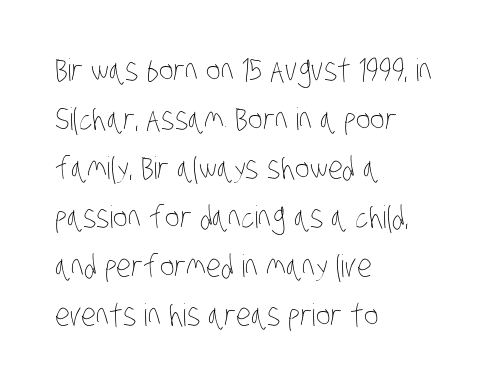
The image shows 31 px thin, condensed type; set left-aligned, normal line spacing (1.58x), normal letter spacing, not underlined; low stroke contrast and a large x-height.
